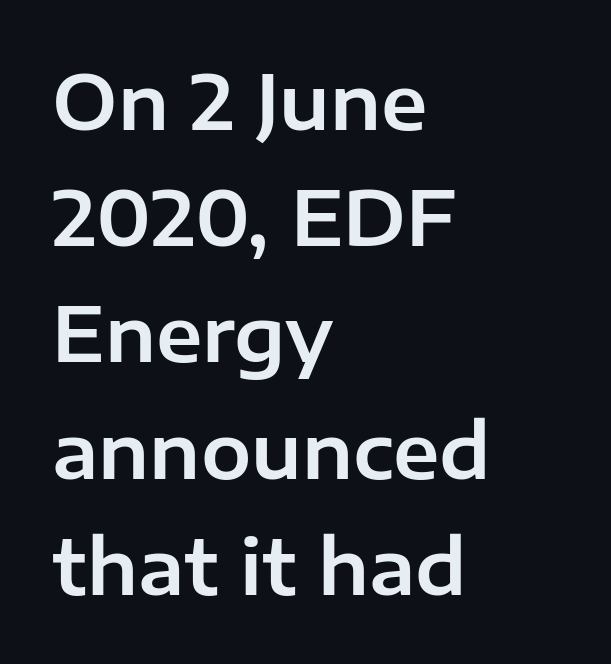
{"serif": "no", "italic": "no", "width": "normal", "stroke_contrast": "low", "x_height": "medium", "monospaced": "no", "underline": "no", "align": "left", "line_spacing": "normal", "line_spacing_ratio": 1.55, "letter_spacing": "normal", "letter_spacing_em": 0.0, "glyph_px": 75}
